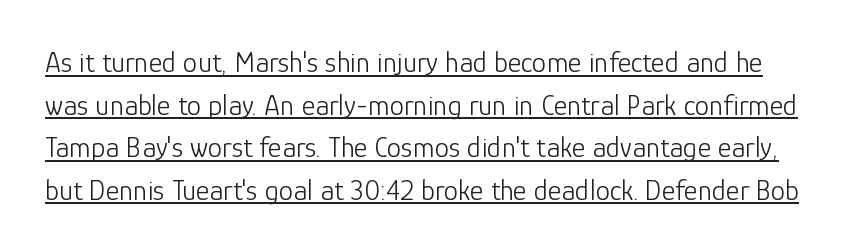
The image shows 29 px light sans-serif type, upright; set normal line spacing (1.47x), normal letter spacing, underlined; low stroke contrast and a medium x-height.
